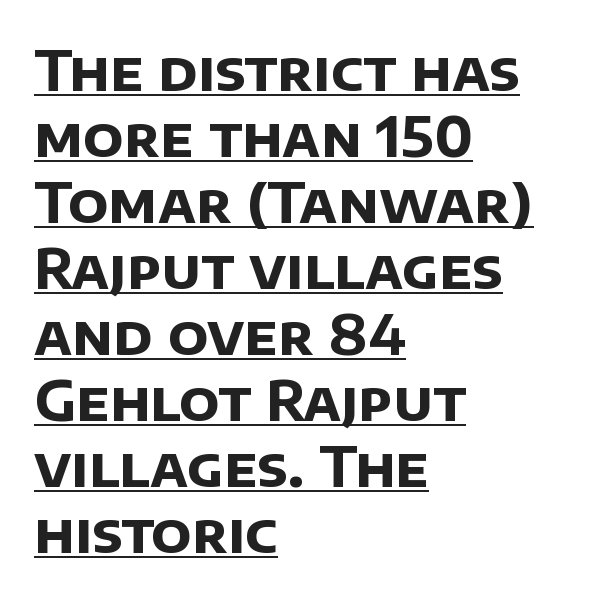
Q: Is the text bold? A: Yes.
Q: Is the typeface a serif or a sans-serif typeface? A: Sans-serif.
Q: Is the text underlined? A: Yes.
Q: How is the paragraph aligned? A: Left-aligned.
Q: Is the spacing between letters normal or unusually wide? A: Normal.
Q: Width (condensed, normal, or wide)? A: Normal.
Q: Stroke contrast? A: Low.
Q: x-height? A: Large.
Q: Monospaced? A: No.
